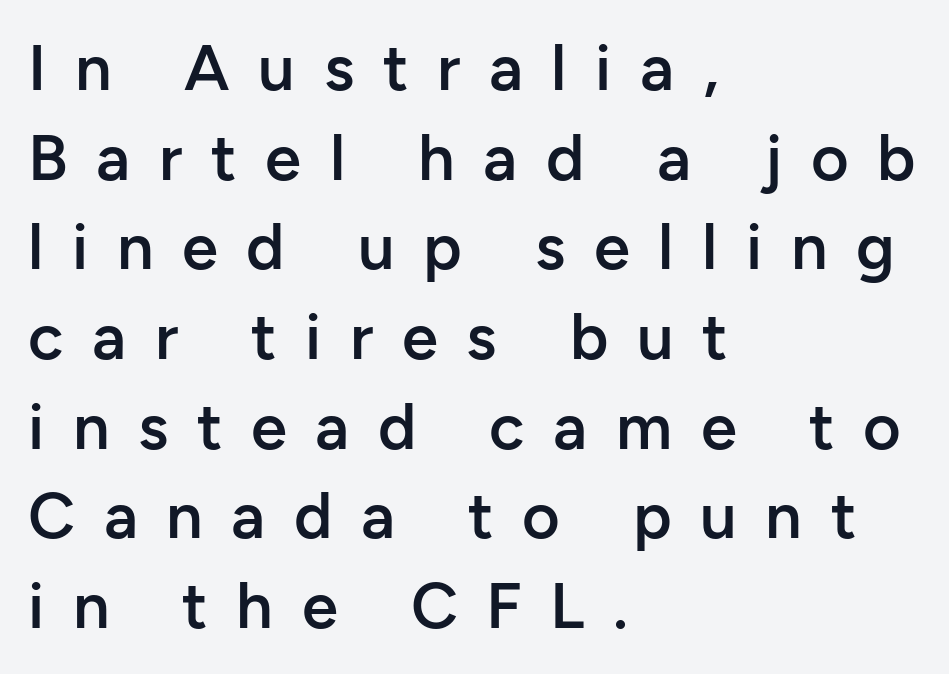
Q: Is the text bold? A: Semi-bold.
Q: Is the text italic (slanted)? A: No, it is upright.
Q: Is the typeface a serif or a sans-serif typeface? A: Sans-serif.
Q: Is the text underlined? A: No.
Q: How is the paragraph aligned? A: Left-aligned.
Q: Is the spacing between letters normal or unusually wide? A: Unusually wide.
Q: Is the spacing between lines tight, normal or loose? A: Normal.
Q: Width (condensed, normal, or wide)? A: Normal.
Q: Stroke contrast? A: Low.
Q: x-height? A: Medium.
Q: Monospaced? A: No.
